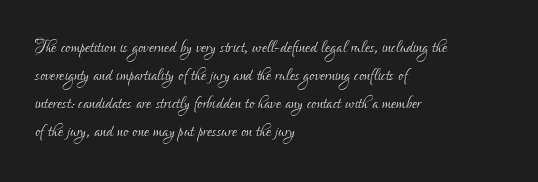
Q: Is the text bold? A: No.
Q: Is the text italic (slanted)? A: Yes.
Q: Is the text underlined? A: No.
Q: How is the paragraph aligned? A: Left-aligned.
Q: Is the spacing between letters normal or unusually wide? A: Normal.
